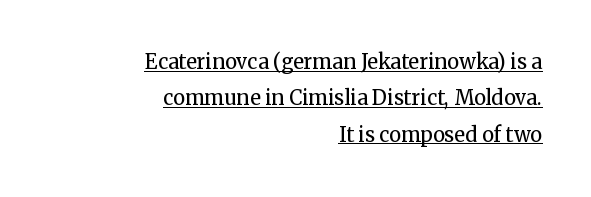
The cut favours lightness, reaching ordinary text weight at its darkest. These lines are set flush right with a ragged left edge. Look at the tracking — it's just the regular setting, nothing added. The letters stand upright; this is a roman face. The rendering uses the underline text-decoration.
